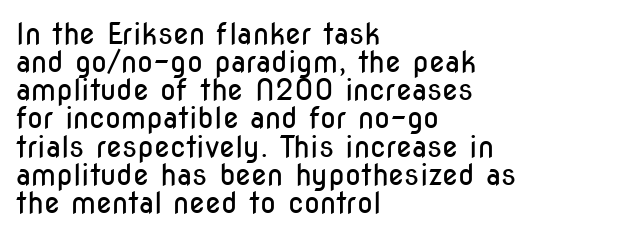
What stands out about the letter spacing? Nothing — it is the standard amount. These lines were composed using upright roman letters. This is not heavy type; no bold has been used. Unmarked baselines from the first word to the last. These lines huddle together more closely than default settings would place them.
